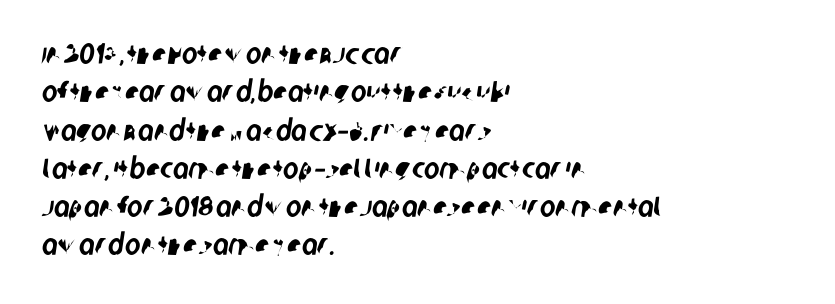
Q: Is the typeface a serif or a sans-serif typeface? A: Sans-serif.
Q: Is the text underlined? A: No.
Q: How is the paragraph aligned? A: Left-aligned.
Q: Is the spacing between letters normal or unusually wide? A: Normal.
Q: Is the spacing between lines tight, normal or loose? A: Normal.
Q: Width (condensed, normal, or wide)? A: Condensed.
Q: Stroke contrast? A: Low.
Q: x-height? A: Large.
Q: Monospaced? A: No.
